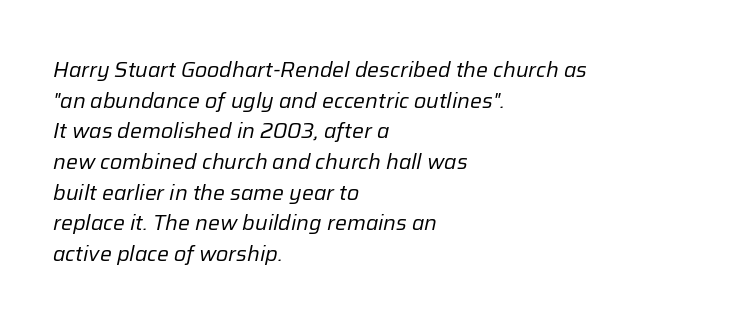
{"italic": "yes", "lean": "right", "slant_degrees": 12, "bold": "no", "underline": "no", "align": "left", "line_spacing": "normal", "line_spacing_ratio": 1.46, "letter_spacing": "normal", "letter_spacing_em": 0.0, "glyph_px": 21}
